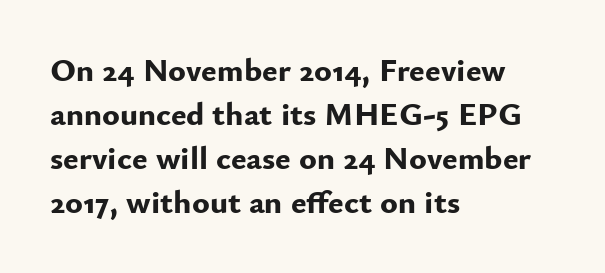
{"serif": "no", "italic": "no", "bold": "yes", "weight": "bold", "width": "normal", "stroke_contrast": "low", "x_height": "small", "monospaced": "no", "underline": "no", "align": "left", "line_spacing": "normal", "line_spacing_ratio": 1.33, "letter_spacing": "normal", "letter_spacing_em": 0.0, "glyph_px": 33}
